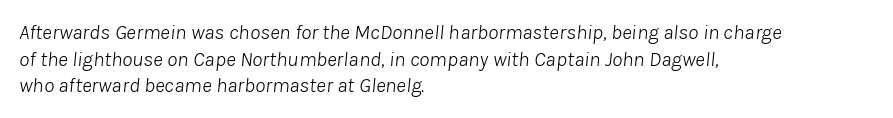
{"italic": "yes", "lean": "right", "slant_degrees": 8, "bold": "no", "underline": "no", "align": "left", "line_spacing": "normal", "line_spacing_ratio": 1.27, "letter_spacing": "normal", "letter_spacing_em": 0.0, "glyph_px": 21}
